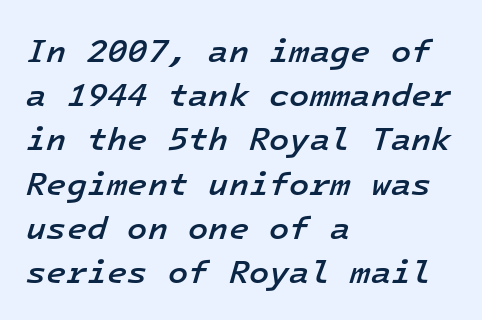
{"italic": "yes", "lean": "right", "slant_degrees": 16, "bold": "semi", "weight": "semibold", "width": "normal", "stroke_contrast": "low", "x_height": "medium", "monospaced": "yes", "underline": "no", "align": "left", "line_spacing": "normal", "line_spacing_ratio": 1.34, "letter_spacing": "normal", "letter_spacing_em": 0.0, "glyph_px": 33}
